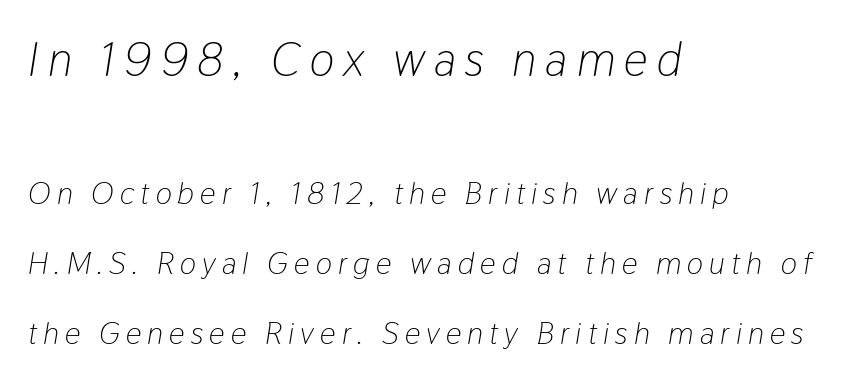
The emphasis by scale lands on block number one, above. Caption: multi-line text, flush left, ragged right. Quick note: italic. Honestly, the rows look like they've been pulled way apart. The words here are not underlined.
